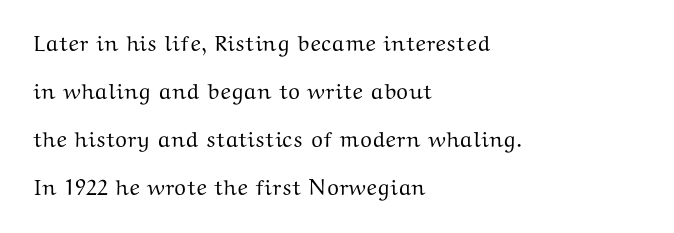
Q: Is the text italic (slanted)? A: No, it is upright.
Q: Is the text underlined? A: No.
Q: How is the paragraph aligned? A: Left-aligned.
Q: Is the spacing between letters normal or unusually wide? A: Normal.
Q: Is the spacing between lines tight, normal or loose? A: Loose.
